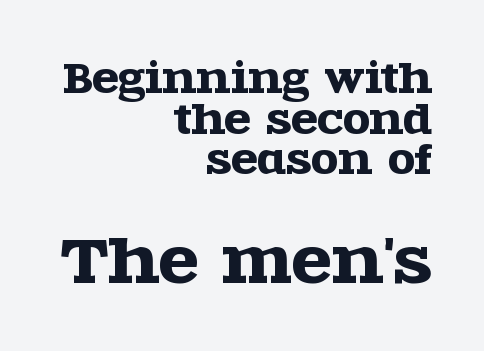
{"serif": "yes", "italic": "no", "width": "wide", "x_height": "large", "monospaced": "no", "underline": "no", "align": "right", "line_spacing": "tight", "line_spacing_ratio": 1.04, "letter_spacing": "normal", "letter_spacing_em": 0.0, "larger_block": "second", "size_ratio": 1.51, "glyph_px": 59}
